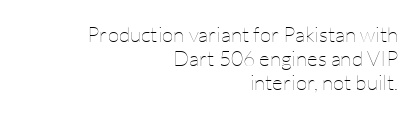
Stems here are at most as thick as an everyday book face. Compared with a flush-left layout, this one pins lines to the opposite, right side. The lettering holds an erect, upright posture throughout. Only glyphs here, with clear space below each row. You could barely slide anything between these rows.
